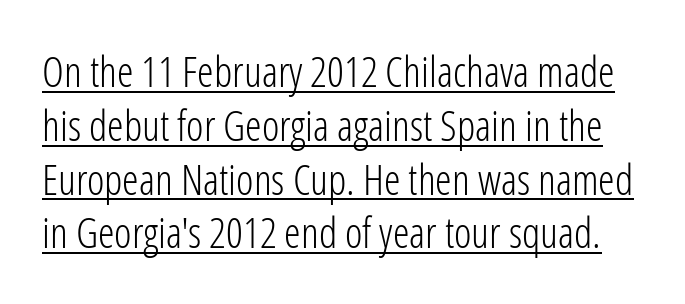
{"serif": "no", "italic": "no", "bold": "no", "weight": "light", "width": "condensed", "stroke_contrast": "low", "x_height": "medium", "monospaced": "no", "underline": "yes", "line_spacing": "normal", "line_spacing_ratio": 1.28, "letter_spacing": "normal", "letter_spacing_em": 0.0, "glyph_px": 42}
